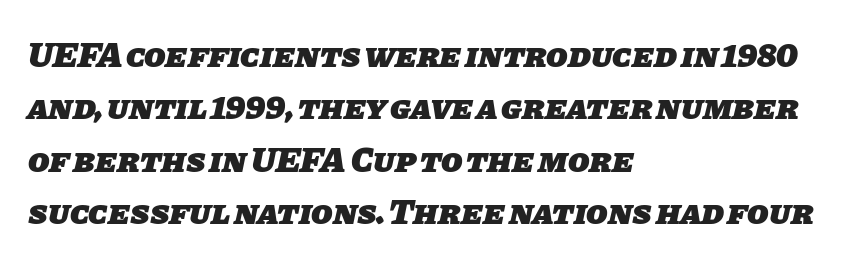
Line spacing here is normal. Note the varied advance widths — an 'i' is clearly narrower than an 'm'. Type without underlining.
